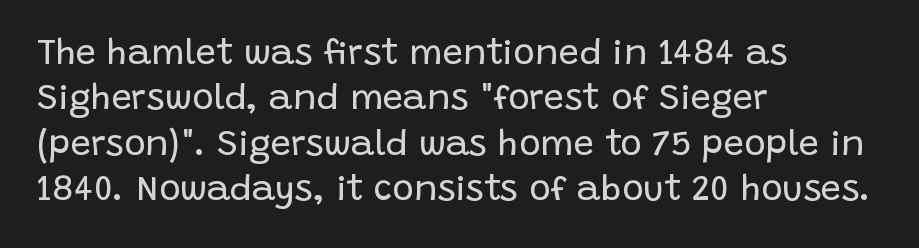
Q: Is the text bold? A: No.
Q: Is the text italic (slanted)? A: No, it is upright.
Q: Is the typeface a serif or a sans-serif typeface? A: Sans-serif.
Q: Is the text underlined? A: No.
Q: How is the paragraph aligned? A: Left-aligned.
Q: Is the spacing between letters normal or unusually wide? A: Normal.
Q: Is the spacing between lines tight, normal or loose? A: Normal.
Q: Width (condensed, normal, or wide)? A: Normal.
Q: Stroke contrast? A: Low.
Q: x-height? A: Large.
Q: Monospaced? A: No.
